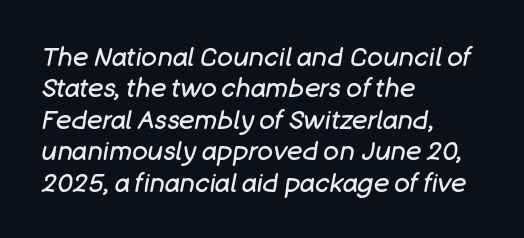
{"italic": "yes", "lean": "right", "slant_degrees": 11, "bold": "no", "underline": "no", "align": "left", "line_spacing_ratio": 1.21, "letter_spacing": "normal", "letter_spacing_em": 0.0, "glyph_px": 26}
